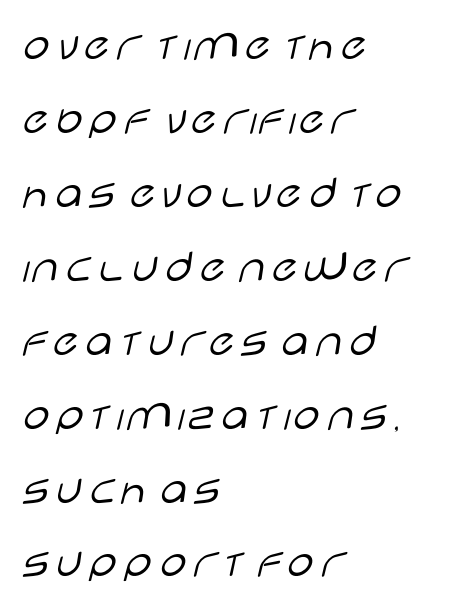
Q: Is the text bold? A: No.
Q: Is the text italic (slanted)? A: Yes.
Q: Is the typeface a serif or a sans-serif typeface? A: Sans-serif.
Q: Is the text underlined? A: No.
Q: How is the paragraph aligned? A: Left-aligned.
Q: Is the spacing between letters normal or unusually wide? A: Normal.
Q: Is the spacing between lines tight, normal or loose? A: Normal.
Q: Width (condensed, normal, or wide)? A: Wide.
Q: Stroke contrast? A: Low.
Q: x-height? A: Large.
Q: Monospaced? A: No.
